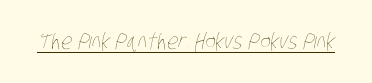
Q: Is the text bold? A: No.
Q: Is the text underlined? A: Yes.
Q: Is the spacing between letters normal or unusually wide? A: Normal.
